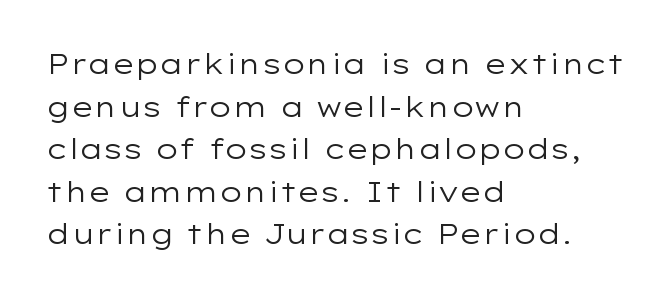
The weight would be labelled regular, book, light, or lighter still. Reading down the block, your eye returns to a fixed left position each line. Regarding serifs, this sample does without them. Nobody drew a line under any word here.
